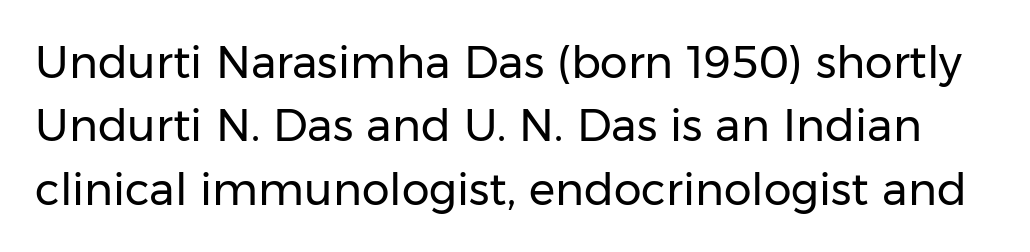
Ordinary non-slanted type is in use. Lines of text with bare space underneath. A normal amount of white space separates one row of letters from the next. The weight would be labelled regular, book, light, or lighter still. Note: no serifs on the glyphs.
